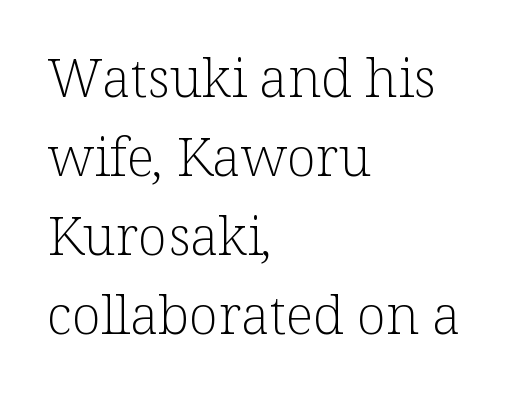
The image shows 54 px light serif type, upright; set left-aligned, normal line spacing (1.46x), normal letter spacing, not underlined; low stroke contrast and a medium x-height.
